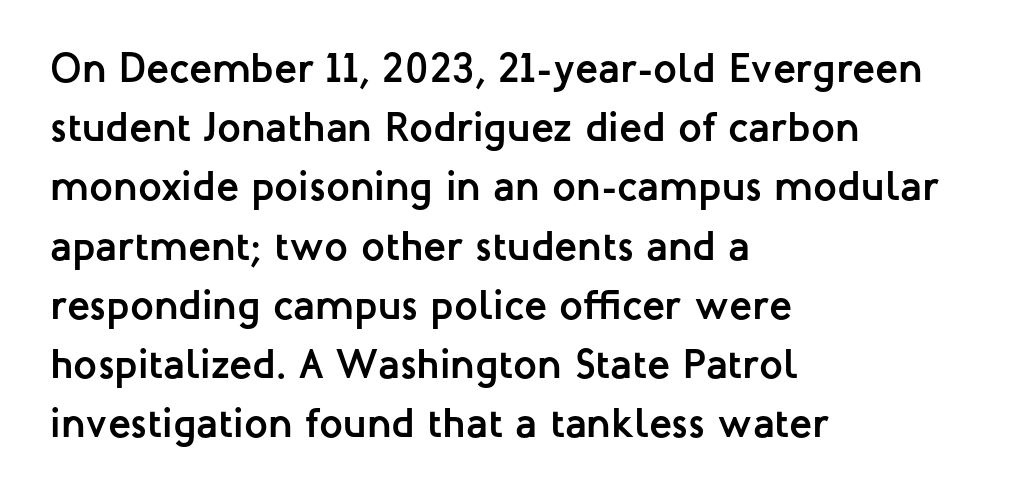
The letterforms sit shoulder to shoulder at normal distance. A sans-serif font was chosen for this passage. Check under the words: just untouched page. This sample has the flowing, uneven cadence of proportional lettering. Does the leading feel generous? No, just average.
